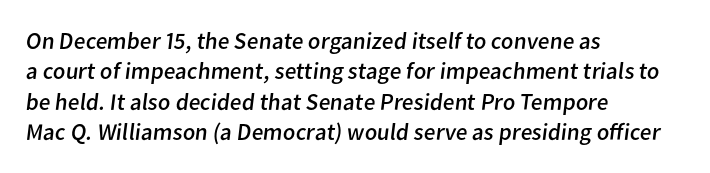
The paragraph shown leans on its left margin. This rendering features lettering with no underline. How are the letters spaced? Ordinarily, with no added tracking. A normal amount of white space separates one row of letters from the next.
